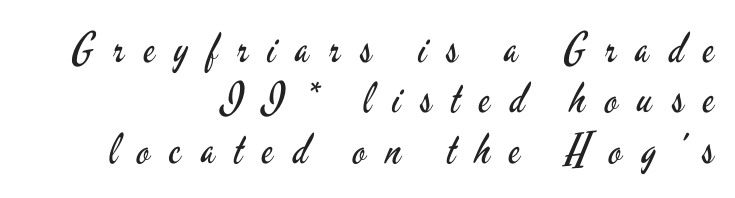
{"serif": "no", "bold": "no", "weight": "regular", "width": "condensed", "stroke_contrast": "low", "x_height": "small", "monospaced": "no", "underline": "no", "align": "right", "line_spacing_ratio": 1.2, "letter_spacing": "wide", "letter_spacing_em": 0.47, "glyph_px": 42}
